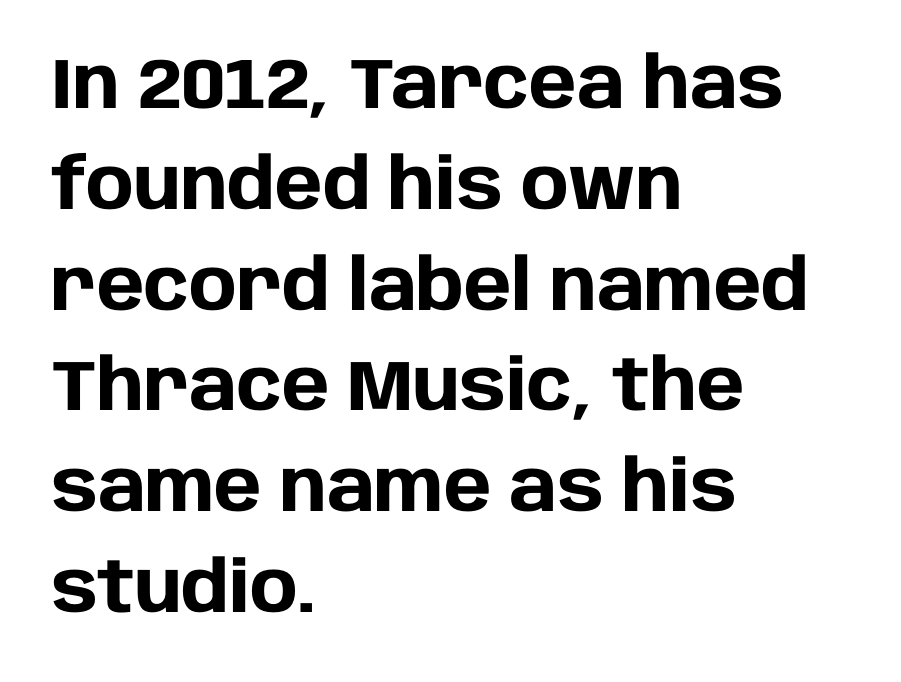
Q: Is the text bold? A: Yes.
Q: Is the text italic (slanted)? A: No, it is upright.
Q: Is the typeface a serif or a sans-serif typeface? A: Sans-serif.
Q: Is the text underlined? A: No.
Q: How is the paragraph aligned? A: Left-aligned.
Q: Is the spacing between letters normal or unusually wide? A: Normal.
Q: Is the spacing between lines tight, normal or loose? A: Normal.
Q: Width (condensed, normal, or wide)? A: Normal.
Q: Stroke contrast? A: Low.
Q: x-height? A: Large.
Q: Monospaced? A: No.
